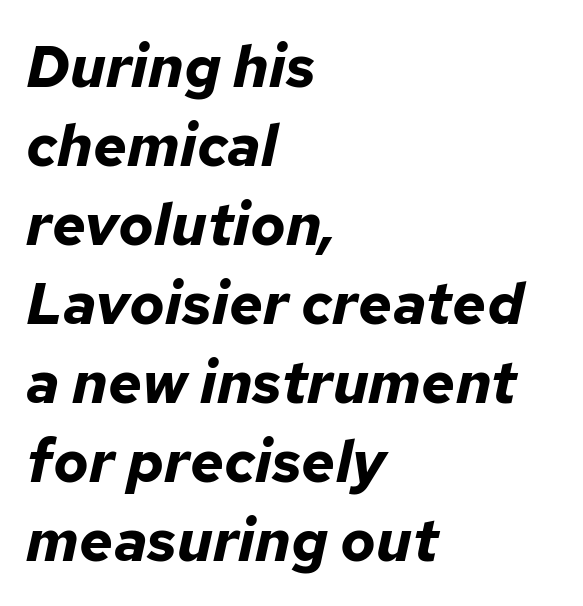
The image shows 59 px bold type, italic (leaning right); set left-aligned, normal line spacing (1.34x), normal letter spacing, not underlined; low stroke contrast and a medium x-height.
